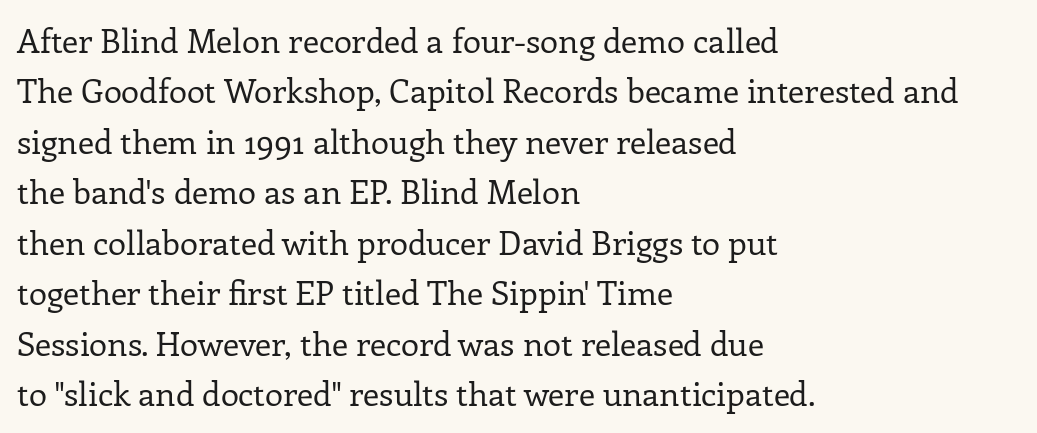
Q: Is the text bold? A: No.
Q: Is the text italic (slanted)? A: No, it is upright.
Q: Is the typeface a serif or a sans-serif typeface? A: Serif.
Q: Is the text underlined? A: No.
Q: How is the paragraph aligned? A: Left-aligned.
Q: Is the spacing between letters normal or unusually wide? A: Normal.
Q: Is the spacing between lines tight, normal or loose? A: Normal.
Q: Width (condensed, normal, or wide)? A: Normal.
Q: Stroke contrast? A: Low.
Q: x-height? A: Medium.
Q: Monospaced? A: No.
